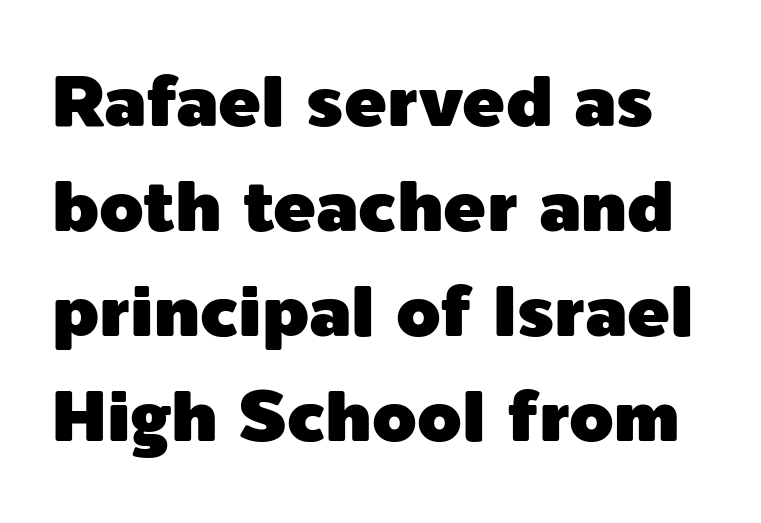
Q: Is the text italic (slanted)? A: No, it is upright.
Q: Is the typeface a serif or a sans-serif typeface? A: Sans-serif.
Q: Is the text underlined? A: No.
Q: Is the spacing between letters normal or unusually wide? A: Normal.
Q: Is the spacing between lines tight, normal or loose? A: Normal.
Q: Width (condensed, normal, or wide)? A: Normal.
Q: x-height? A: Medium.
Q: Monospaced? A: No.
